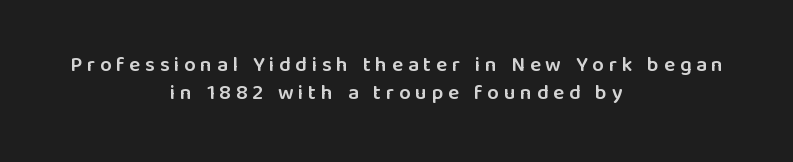
{"italic": "no", "bold": "semi", "underline": "no", "align": "center", "line_spacing": "normal", "line_spacing_ratio": 1.33, "letter_spacing": "wide", "letter_spacing_em": 0.22, "glyph_px": 21}
